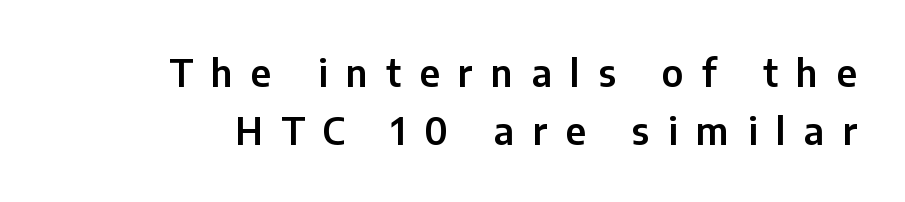
{"serif": "no", "italic": "no", "width": "normal", "stroke_contrast": "low", "x_height": "medium", "monospaced": "no", "underline": "no", "line_spacing": "normal", "line_spacing_ratio": 1.56, "letter_spacing": "wide", "letter_spacing_em": 0.5, "glyph_px": 37}
